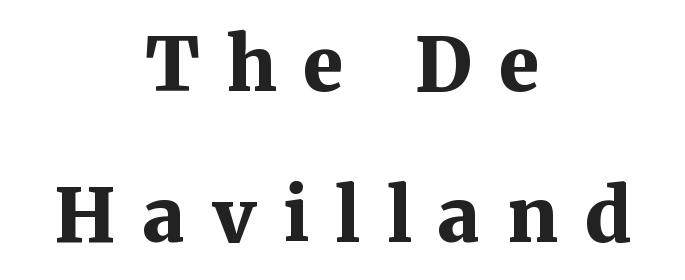
{"serif": "yes", "italic": "no", "bold": "yes", "weight": "bold", "width": "normal", "stroke_contrast": "medium", "x_height": "medium", "monospaced": "no", "underline": "no", "align": "center", "line_spacing": "loose", "line_spacing_ratio": 2.01, "letter_spacing": "wide", "letter_spacing_em": 0.36, "glyph_px": 75}
